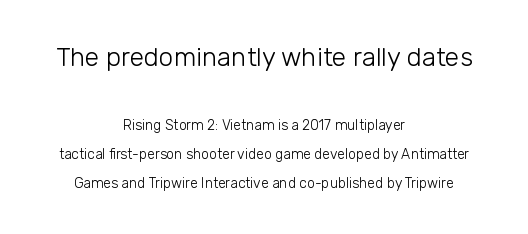
The image shows 26 px text type, upright; set centered, loose line spacing (2.08x), normal letter spacing, not underlined; the first (top) block is 1.86x larger.
